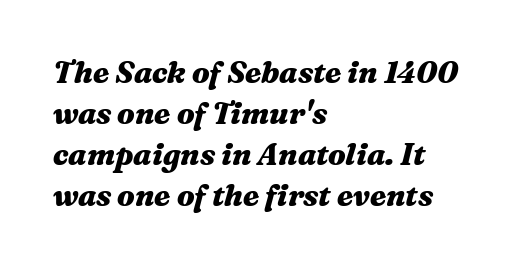
These lines keep a tight, regular rhythm from letter to letter. What weight is shown? A full bold with thick strokes. Quick note: italic. The space between consecutive lines is moderate.
